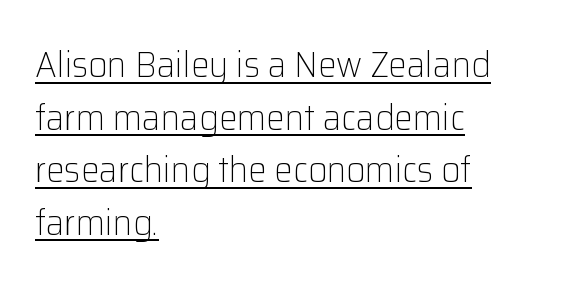
These characters rest on top of a visible drawn line. The passage shown stacks its lines at a standard gap. Spacing verdict: proportional, widths tailored to each character. Default kerning and tracking; the words read as compact shapes.
